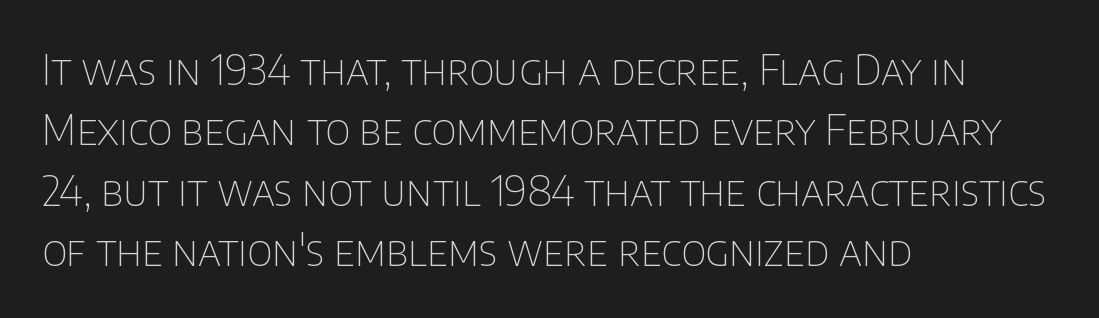
{"serif": "no", "italic": "no", "bold": "no", "weight": "thin", "width": "normal", "stroke_contrast": "low", "x_height": "large", "monospaced": "no", "underline": "no", "align": "left", "line_spacing": "normal", "line_spacing_ratio": 1.47, "letter_spacing": "normal", "letter_spacing_em": 0.0, "glyph_px": 41}
